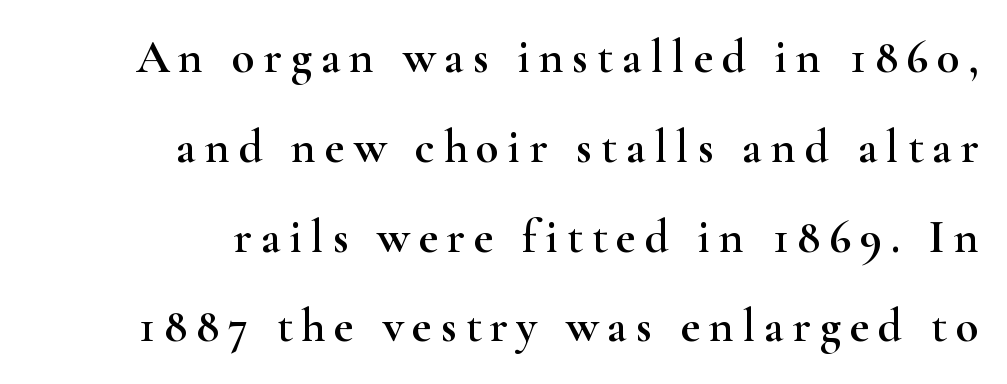
All the whitespace from short lines collects on the left. Type style note: has serifs. Varying glyph widths throughout — classic text-font behaviour. Letters rest on an invisible, unmarked baseline. Rows of type keep a wide berth in the vertical direction. Designer's note — italics off, roman on.
